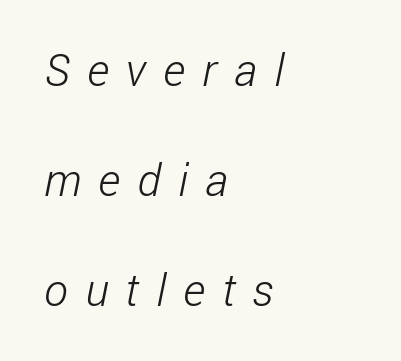
You could not count columns in this text — the font is proportionally spaced. Vertically, the passage feels expansive, rows floating well apart. The weight tops out at a normal text grade. A student would call this left alignment; a typographer would say flush left, rag right. Any mark beneath the type? The region is blank. Loose tracking; the words dissolve into strings of separated letters.
